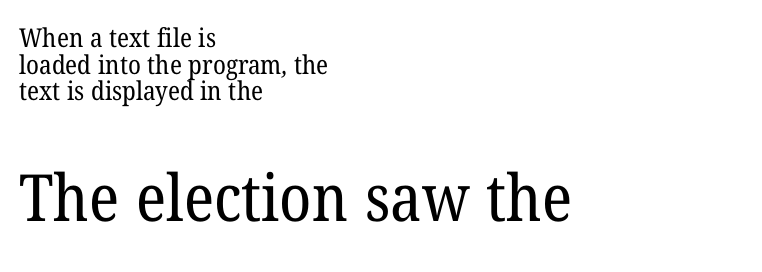
The image shows 65 px regular-weight serif type; set left-aligned, tight line spacing (1.02x), normal letter spacing, not underlined; the second (bottom) block is 2.5x larger; low stroke contrast and a medium x-height.
